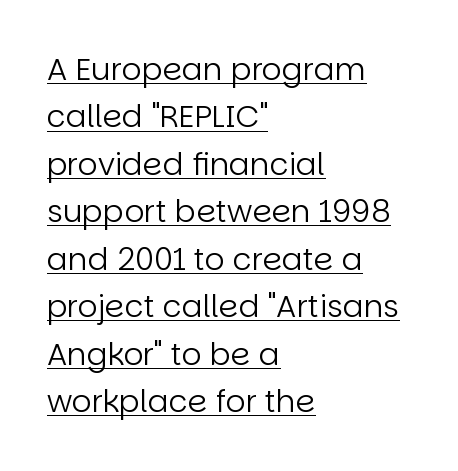
Q: Is the text bold? A: No.
Q: Is the text italic (slanted)? A: No, it is upright.
Q: Is the typeface a serif or a sans-serif typeface? A: Sans-serif.
Q: Is the text underlined? A: Yes.
Q: How is the paragraph aligned? A: Left-aligned.
Q: Is the spacing between letters normal or unusually wide? A: Normal.
Q: Is the spacing between lines tight, normal or loose? A: Normal.
Q: Width (condensed, normal, or wide)? A: Normal.
Q: Stroke contrast? A: Low.
Q: x-height? A: Large.
Q: Monospaced? A: No.
